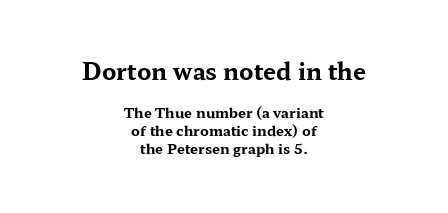
Q: Is the text bold? A: Yes.
Q: Is the text italic (slanted)? A: No, it is upright.
Q: Is the text underlined? A: No.
Q: How is the paragraph aligned? A: Centered.
Q: Is the spacing between letters normal or unusually wide? A: Normal.
Q: Is the spacing between lines tight, normal or loose? A: Normal.
Q: Which block of text is set in a larger size, the first (top) or the second (bottom)? A: The first (top) one.
